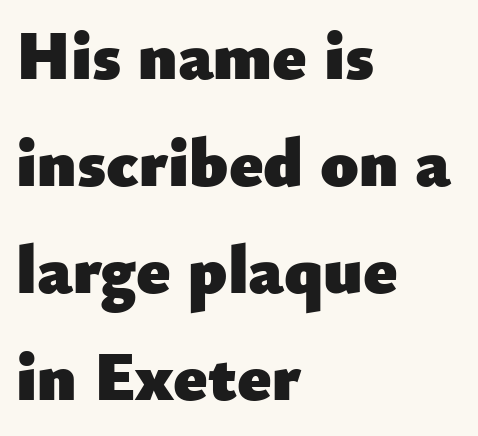
Look at the stroke-to-counter ratio: heavy, a bold. Every stem runs plumb, perpendicular to the baseline. Glyph-to-glyph distance matches everyday printed text. Underline: absent.
